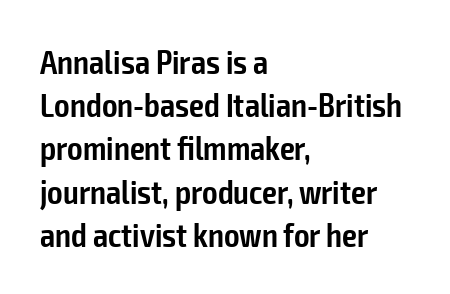
The image shows 33 px semibold, condensed sans-serif type, upright; set left-aligned, normal line spacing (1.31x), normal letter spacing, not underlined; low stroke contrast and a medium x-height.
